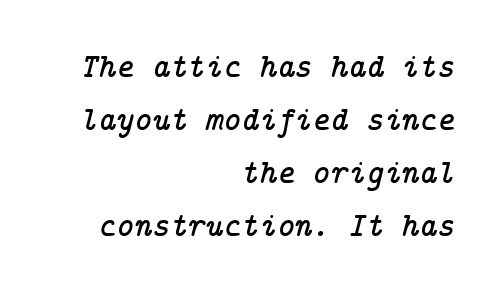
The image shows 34 px serif type, italic (leaning right); set right-aligned, normal line spacing (1.56x), normal letter spacing, not underlined; low stroke contrast and a medium x-height.
